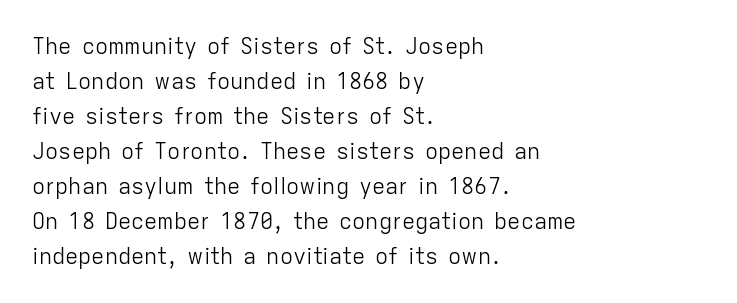
{"italic": "no", "bold": "no", "underline": "no", "align": "left", "line_spacing": "normal", "line_spacing_ratio": 1.59, "letter_spacing": "normal", "letter_spacing_em": 0.0, "glyph_px": 22}
